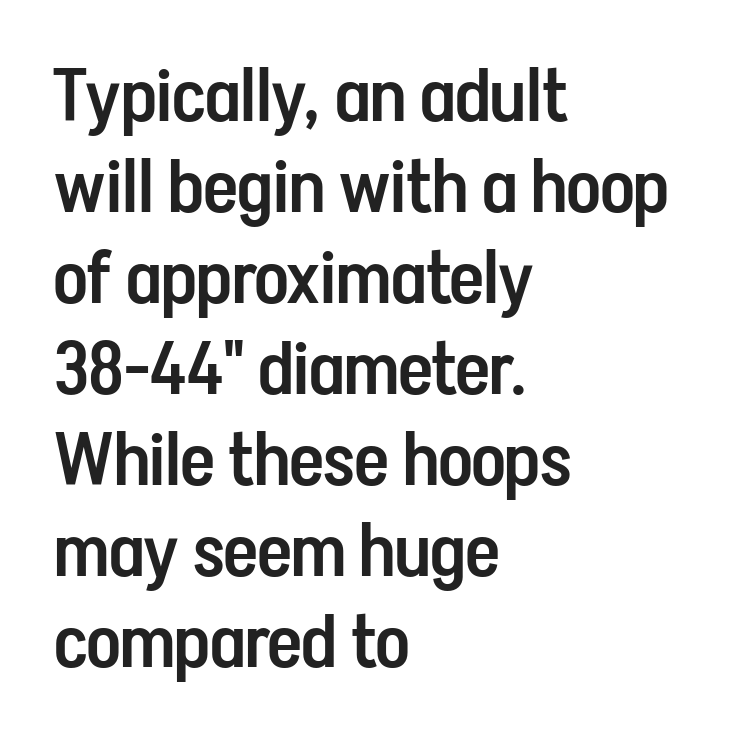
The image shows 74 px semibold, condensed sans-serif type, upright; set left-aligned, line spacing 1.23x, normal letter spacing, not underlined; low stroke contrast and a medium x-height.
